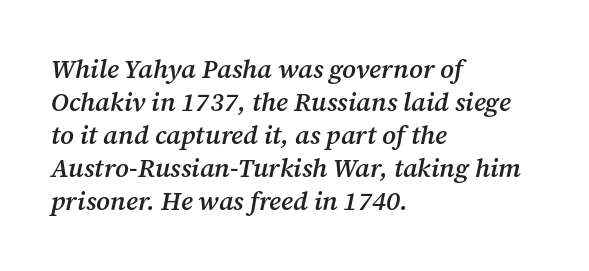
The image shows 26 px text type, italic (leaning right); set left-aligned, normal line spacing (1.27x), normal letter spacing, not underlined.
